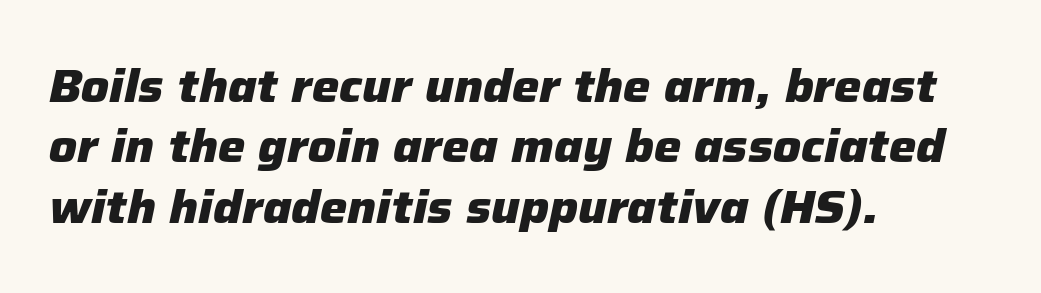
The image shows 46 px heavy type, italic (leaning right); set left-aligned, normal line spacing (1.31x), normal letter spacing, not underlined; low stroke contrast and a medium x-height.
